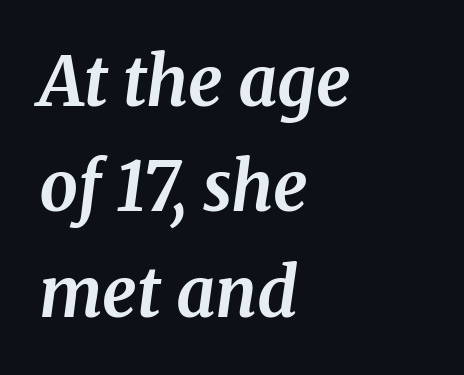
{"serif": "yes", "italic": "yes", "lean": "right", "slant_degrees": 8, "bold": "yes", "weight": "bold", "width": "normal", "stroke_contrast": "medium", "x_height": "medium", "monospaced": "no", "underline": "no", "align": "left", "line_spacing": "normal", "line_spacing_ratio": 1.55, "letter_spacing": "normal", "letter_spacing_em": 0.0, "glyph_px": 68}
